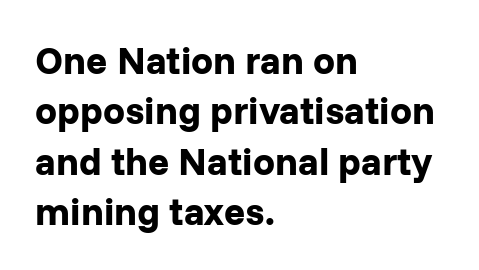
{"serif": "no", "italic": "no", "bold": "yes", "weight": "bold", "width": "normal", "stroke_contrast": "low", "x_height": "medium", "monospaced": "no", "underline": "no", "align": "left", "line_spacing": "normal", "line_spacing_ratio": 1.29, "letter_spacing": "normal", "letter_spacing_em": 0.0, "glyph_px": 39}
